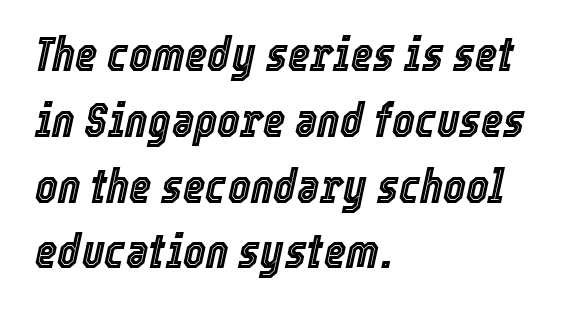
Q: Is the text italic (slanted)? A: Yes, it leans right by about 12 degrees.
Q: Is the text underlined? A: No.
Q: How is the paragraph aligned? A: Left-aligned.
Q: Is the spacing between letters normal or unusually wide? A: Normal.
Q: Is the spacing between lines tight, normal or loose? A: Normal.
Q: Width (condensed, normal, or wide)? A: Condensed.
Q: x-height? A: Medium.
Q: Monospaced? A: No.
